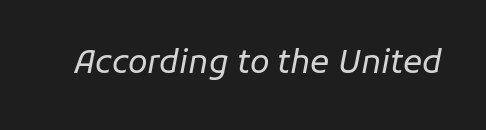
A typesetter would call this proportional, since set widths differ per character. Bare-footed words on every line. The letters sit at their default tracking, neither squeezed nor spread. Weight: not bold — regular or lighter. Observe the lean: these are italic letterforms.
